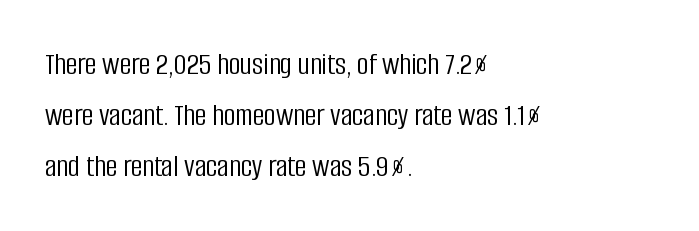
Q: Is the text bold? A: No.
Q: Is the text italic (slanted)? A: No, it is upright.
Q: Is the typeface a serif or a sans-serif typeface? A: Sans-serif.
Q: Is the text underlined? A: No.
Q: How is the paragraph aligned? A: Left-aligned.
Q: Is the spacing between letters normal or unusually wide? A: Normal.
Q: Is the spacing between lines tight, normal or loose? A: Normal.
Q: Width (condensed, normal, or wide)? A: Condensed.
Q: Stroke contrast? A: Low.
Q: x-height? A: Large.
Q: Monospaced? A: No.
